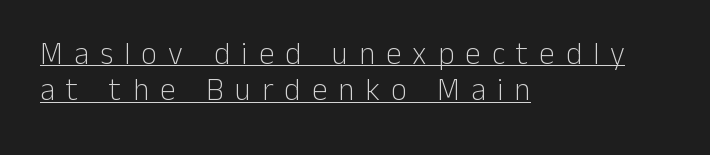
{"serif": "no", "italic": "no", "bold": "no", "weight": "light", "width": "normal", "stroke_contrast": "low", "x_height": "medium", "monospaced": "no", "underline": "yes", "align": "left", "line_spacing_ratio": 1.17, "letter_spacing": "wide", "letter_spacing_em": 0.36, "glyph_px": 31}
